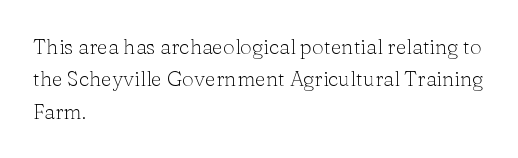
Words float on clear page, feet unadorned. Letters have the restrained weight of plain body copy at most. Horizontal alignment here is leftward, the default for most running prose. Whoever set this chose a conventional vertical rhythm. This sample uses an upright cut, with every glyph sitting square on the baseline.
